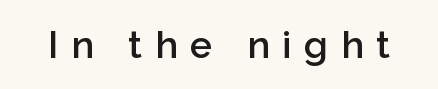
Q: Is the text bold? A: Semi-bold.
Q: Is the text italic (slanted)? A: No, it is upright.
Q: Is the typeface a serif or a sans-serif typeface? A: Sans-serif.
Q: Is the text underlined? A: No.
Q: Is the spacing between letters normal or unusually wide? A: Unusually wide.
Q: Width (condensed, normal, or wide)? A: Normal.
Q: Stroke contrast? A: Low.
Q: x-height? A: Medium.
Q: Monospaced? A: No.
